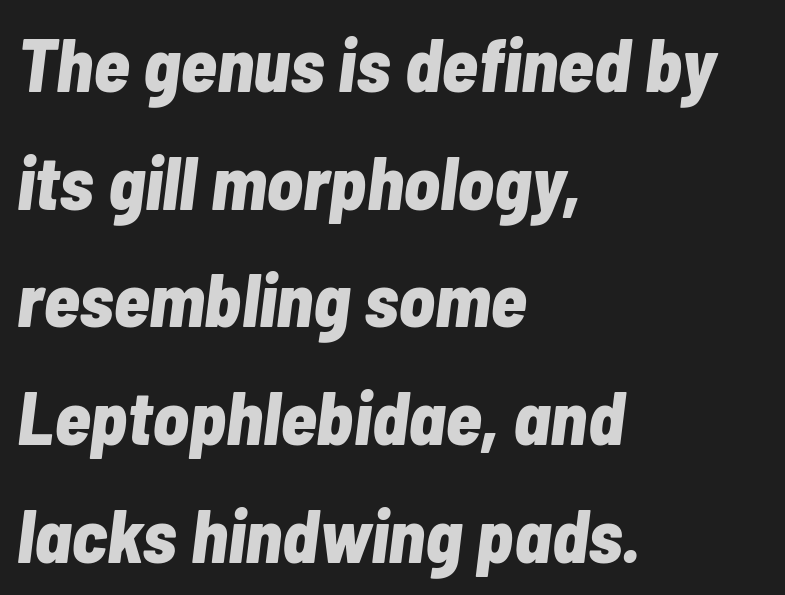
{"italic": "yes", "lean": "right", "slant_degrees": 7, "bold": "yes", "weight": "bold", "width": "condensed", "stroke_contrast": "low", "x_height": "medium", "monospaced": "no", "underline": "no", "align": "left", "line_spacing": "normal", "line_spacing_ratio": 1.57, "letter_spacing": "normal", "letter_spacing_em": 0.0, "glyph_px": 75}
